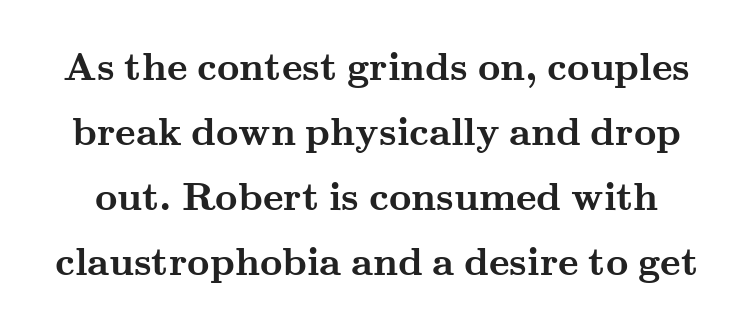
Serif or sans? Serif — the stroke terminals have little feet. The axis of the letterforms is exactly vertical. Chunky letters — that's bold for sure. Rule under the text: the space is simply empty.
